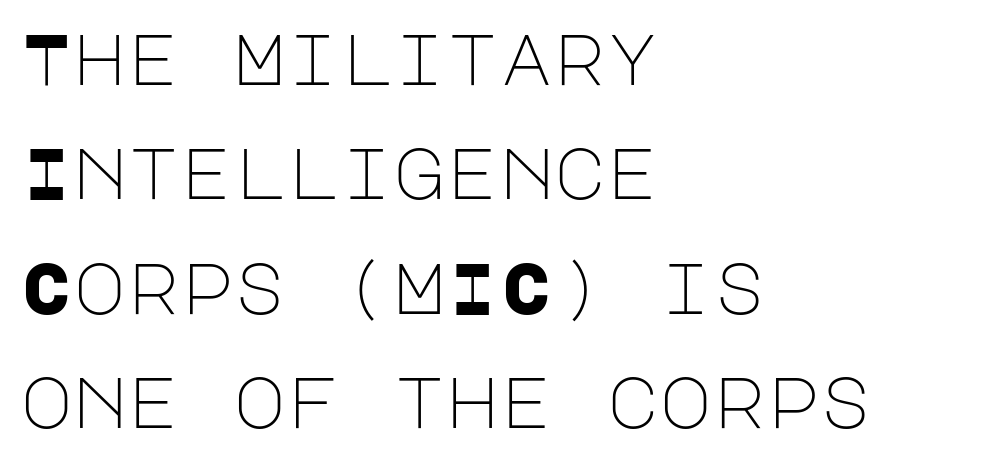
The image shows 72 px light sans-serif type, upright; set left-aligned, normal line spacing (1.59x), normal letter spacing, not underlined; low stroke contrast and a large x-height.
